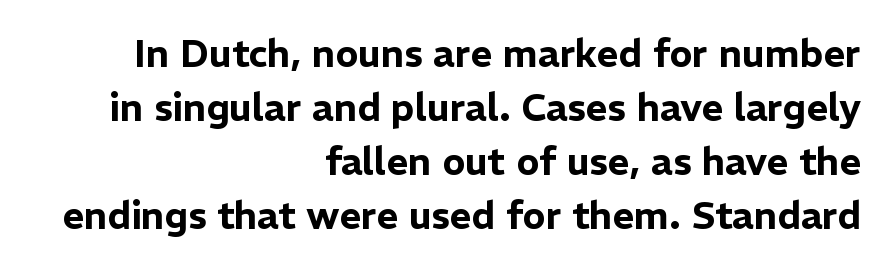
You can tell it's not italic because the verticals are truly vertical. Unmarked baselines from the first word to the last. Here the designer chose a conventional face with non-uniform glyph widths. The paragraph shown leans on its right margin. Standard letterfit; no display-style spreading of the glyphs. Reading down the column, the eye jumps a familiar distance to each next line.
